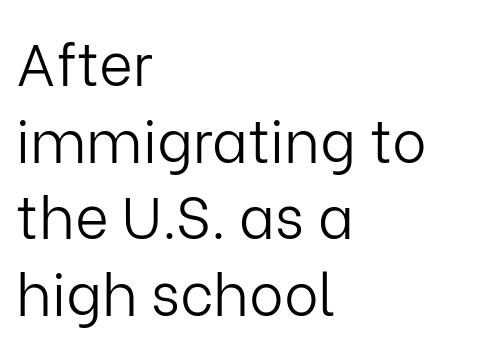
{"serif": "no", "italic": "no", "bold": "no", "weight": "light", "width": "normal", "stroke_contrast": "low", "x_height": "medium", "monospaced": "no", "underline": "no", "align": "left", "line_spacing": "normal", "line_spacing_ratio": 1.32, "letter_spacing": "normal", "letter_spacing_em": 0.0, "glyph_px": 58}
